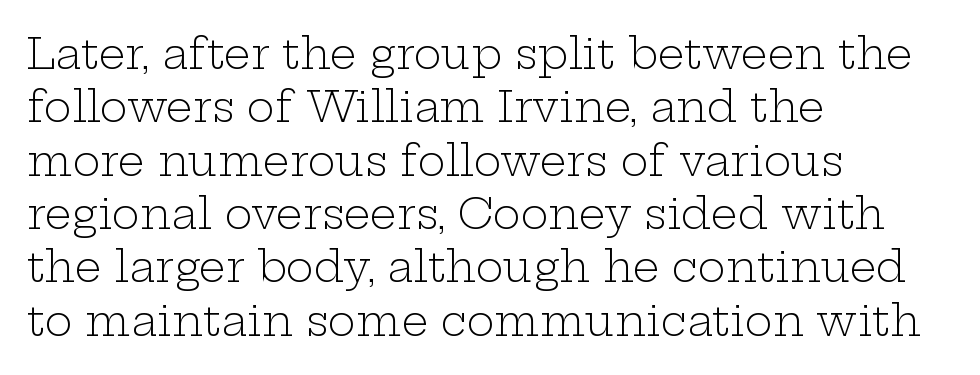
Q: Is the text bold? A: No.
Q: Is the text italic (slanted)? A: No, it is upright.
Q: Is the typeface a serif or a sans-serif typeface? A: Serif.
Q: Is the text underlined? A: No.
Q: How is the paragraph aligned? A: Left-aligned.
Q: Is the spacing between letters normal or unusually wide? A: Normal.
Q: Is the spacing between lines tight, normal or loose? A: Normal.
Q: Width (condensed, normal, or wide)? A: Wide.
Q: Stroke contrast? A: Low.
Q: x-height? A: Medium.
Q: Monospaced? A: No.
